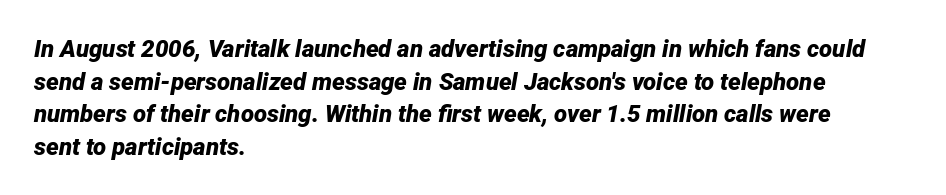
{"italic": "yes", "lean": "right", "slant_degrees": 12, "bold": "yes", "underline": "no", "align": "left", "line_spacing": "normal", "line_spacing_ratio": 1.36, "letter_spacing": "normal", "letter_spacing_em": 0.0, "glyph_px": 24}
